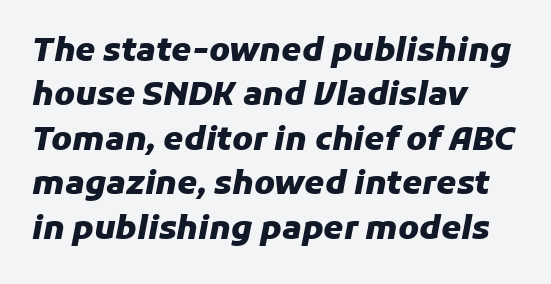
The image shows 32 px heavy type, italic (leaning right); set left-aligned, normal line spacing (1.39x), normal letter spacing, not underlined; low stroke contrast and a medium x-height.
